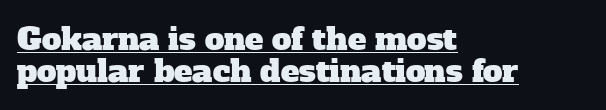
{"serif": "yes", "width": "normal", "stroke_contrast": "low", "x_height": "medium", "monospaced": "no", "underline": "yes", "align": "left", "line_spacing": "tight", "line_spacing_ratio": 1.02, "letter_spacing": "normal", "letter_spacing_em": 0.0, "glyph_px": 31}
